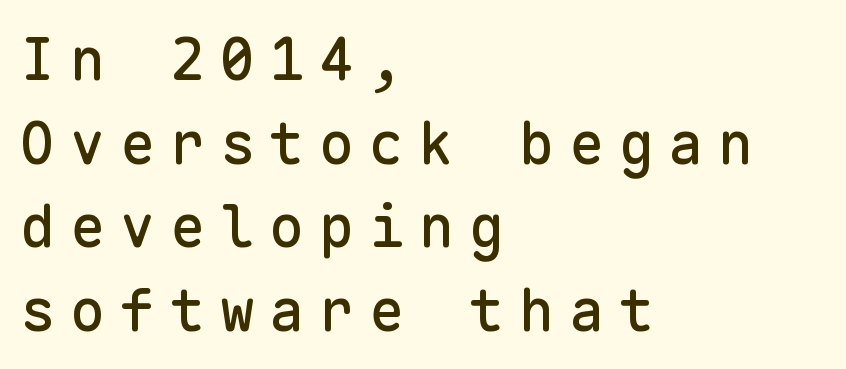
The image shows 58 px sans-serif type, upright, monospaced; set left-aligned, normal line spacing (1.44x), unusually wide letter spacing (+0.26 em), not underlined; low stroke contrast and a medium x-height.
